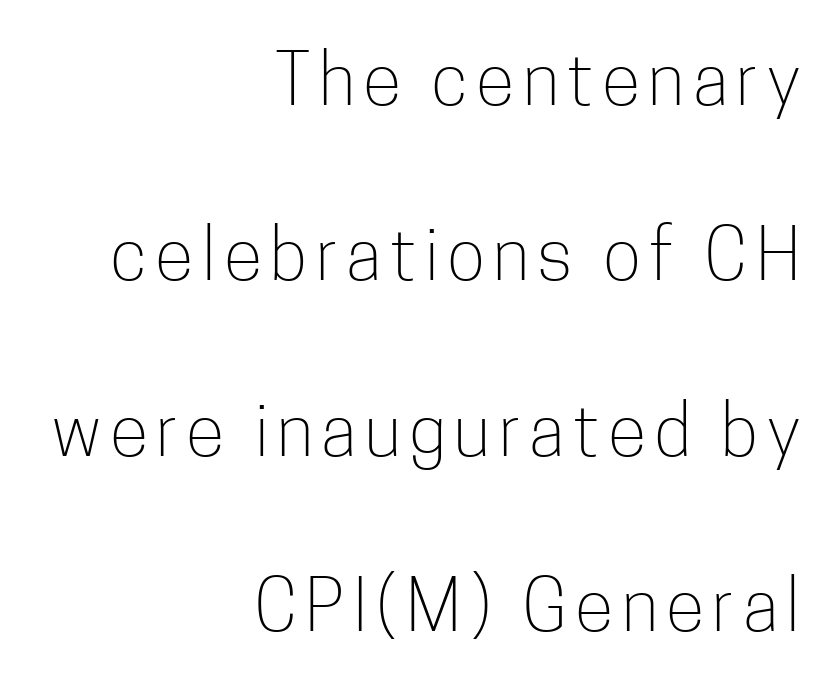
The image shows 71 px light, condensed sans-serif type, upright; set right-aligned, loose line spacing (2.47x), not underlined; low stroke contrast and a medium x-height.
